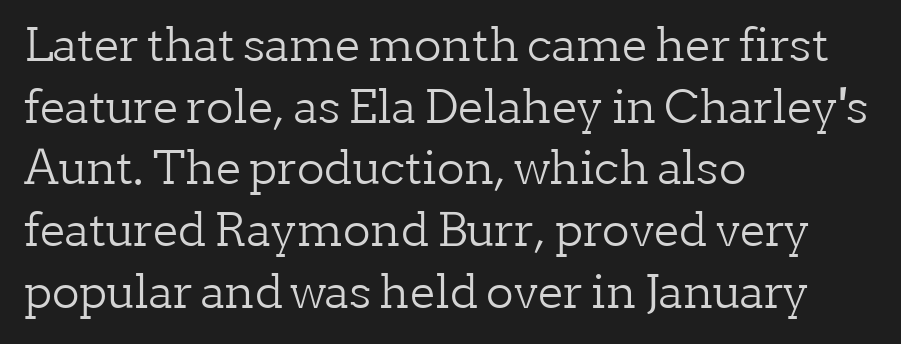
Q: Is the text bold? A: No.
Q: Is the text italic (slanted)? A: No, it is upright.
Q: Is the typeface a serif or a sans-serif typeface? A: Serif.
Q: Is the text underlined? A: No.
Q: How is the paragraph aligned? A: Left-aligned.
Q: Is the spacing between letters normal or unusually wide? A: Normal.
Q: Is the spacing between lines tight, normal or loose? A: Normal.
Q: Width (condensed, normal, or wide)? A: Normal.
Q: Stroke contrast? A: Low.
Q: x-height? A: Medium.
Q: Monospaced? A: No.
